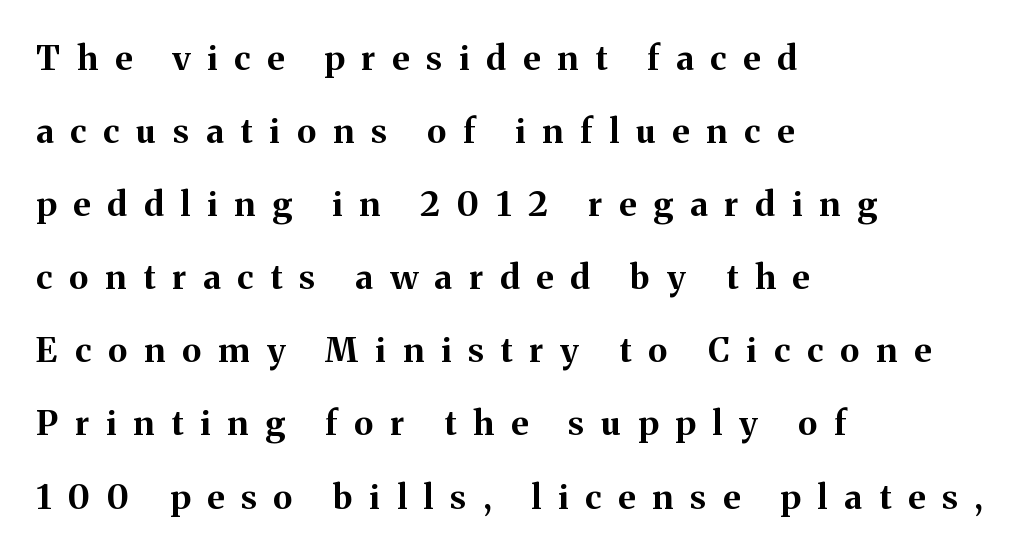
Q: Is the text bold? A: Yes.
Q: Is the text italic (slanted)? A: No, it is upright.
Q: Is the typeface a serif or a sans-serif typeface? A: Serif.
Q: Is the text underlined? A: No.
Q: How is the paragraph aligned? A: Left-aligned.
Q: Is the spacing between letters normal or unusually wide? A: Unusually wide.
Q: Is the spacing between lines tight, normal or loose? A: Loose.
Q: Width (condensed, normal, or wide)? A: Normal.
Q: Stroke contrast? A: Medium.
Q: x-height? A: Medium.
Q: Monospaced? A: No.
